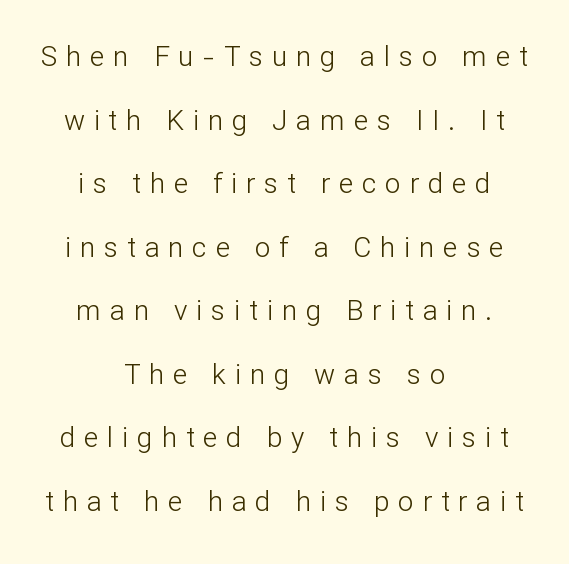
Q: Is the text bold? A: No.
Q: Is the text italic (slanted)? A: No, it is upright.
Q: Is the typeface a serif or a sans-serif typeface? A: Sans-serif.
Q: Is the text underlined? A: No.
Q: How is the paragraph aligned? A: Centered.
Q: Is the spacing between letters normal or unusually wide? A: Unusually wide.
Q: Is the spacing between lines tight, normal or loose? A: Loose.
Q: Width (condensed, normal, or wide)? A: Normal.
Q: Stroke contrast? A: Low.
Q: x-height? A: Medium.
Q: Monospaced? A: No.
